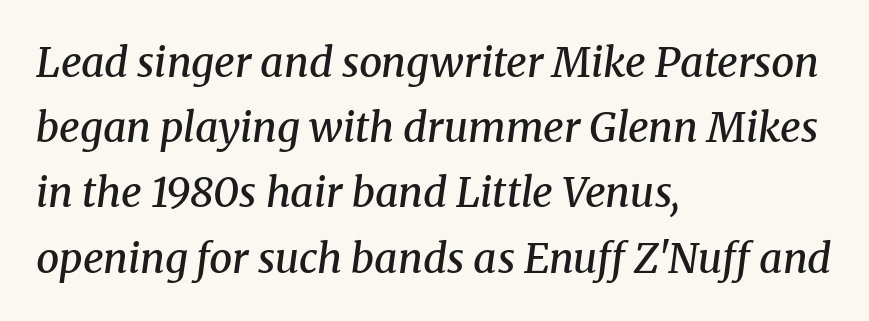
Bold? Not quite — semibold, heavier than regular but stopping short. Is this a sans? No — the strokes have serifs. If you drew a line through each stem, it would be angled. Does extra space separate the letters? No, they use regular spacing.
